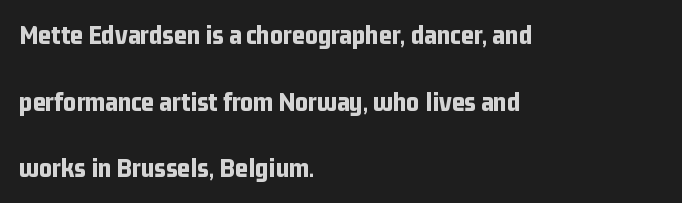
{"serif": "no", "italic": "no", "bold": "yes", "weight": "bold", "width": "condensed", "stroke_contrast": "low", "x_height": "medium", "monospaced": "no", "underline": "no", "align": "left", "line_spacing": "loose", "line_spacing_ratio": 2.38, "letter_spacing": "normal", "letter_spacing_em": 0.0, "glyph_px": 28}
